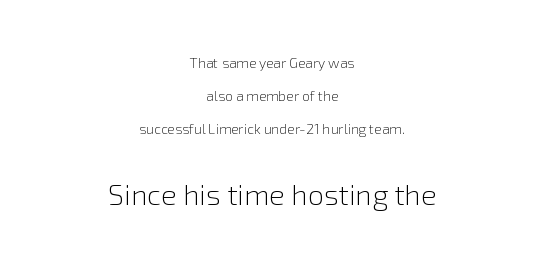
No heavy texture on the line: the type isn't bold. This rendering uses center alignment, leaving both contours irregular but symmetric. A roman cut, with each character standing at attention. The font family rendered here belongs to the sans-serif group.
